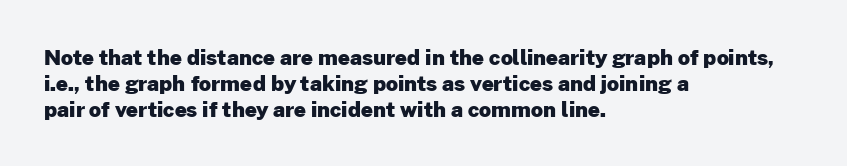
{"italic": "no", "bold": "yes", "underline": "no", "align": "left", "line_spacing": "normal", "line_spacing_ratio": 1.25, "letter_spacing": "normal", "letter_spacing_em": 0.0, "glyph_px": 21}
